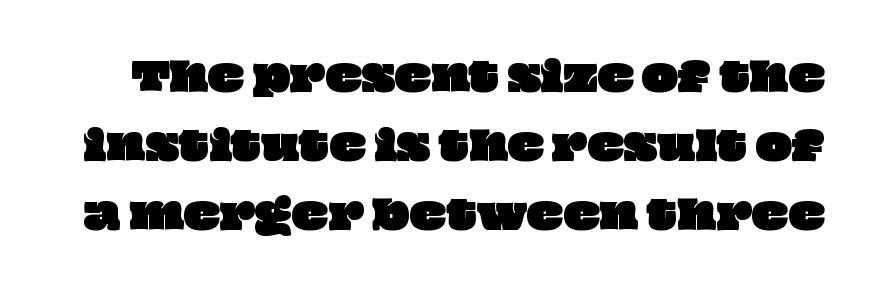
Think of a printed novel: that variable character pitch is what you see here. Descenders are the only things crossing below the line. In terms of letterspacing, this is plain default setting.
